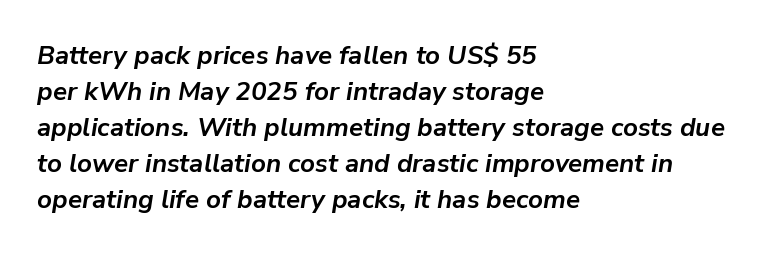
The image shows 26 px bold type, italic (leaning right); set left-aligned, normal line spacing (1.38x), normal letter spacing, not underlined.
